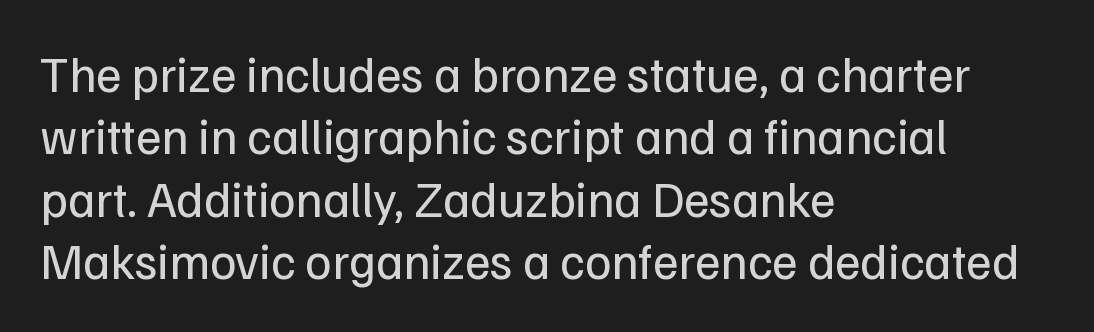
The image shows 50 px regular-weight sans-serif type, upright; set left-aligned, normal line spacing (1.25x), normal letter spacing, not underlined; low stroke contrast and a medium x-height.
